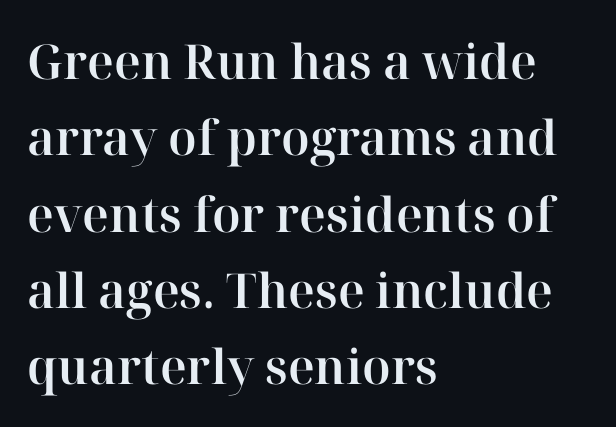
{"serif": "yes", "italic": "no", "width": "normal", "stroke_contrast": "high", "x_height": "medium", "monospaced": "no", "underline": "no", "align": "left", "line_spacing": "normal", "line_spacing_ratio": 1.59, "letter_spacing": "normal", "letter_spacing_em": 0.0, "glyph_px": 48}
